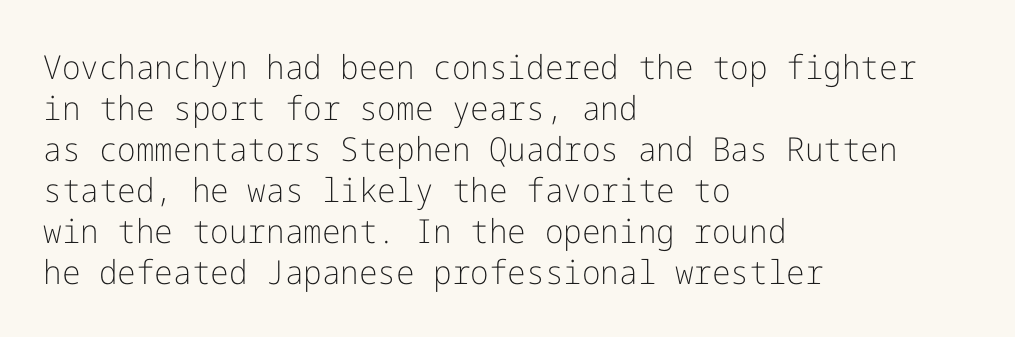
The image shows 33 px light sans-serif type, upright; set left-aligned, line spacing 1.24x, normal letter spacing, not underlined; low stroke contrast and a medium x-height.
